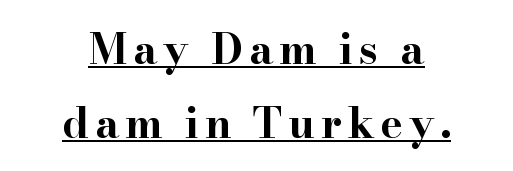
The image shows 42 px bold, wide serif type, upright; set centered, line spacing 1.76x, underlined; high stroke contrast and a small x-height.
